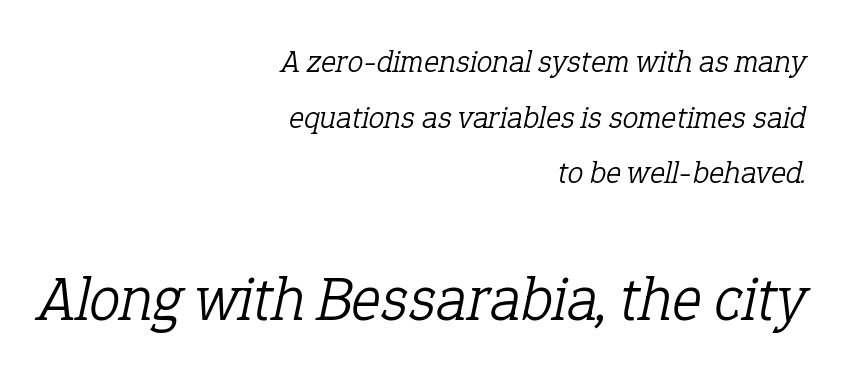
Style check: oblique. The emphasis by scale lands on block number two, below. Here the designer chose a conventional face with non-uniform glyph widths. The rendering keeps characters at their native spacing. Casual observation: everything's shoved over to the right. Stems here are at most as thick as an everyday book face.
